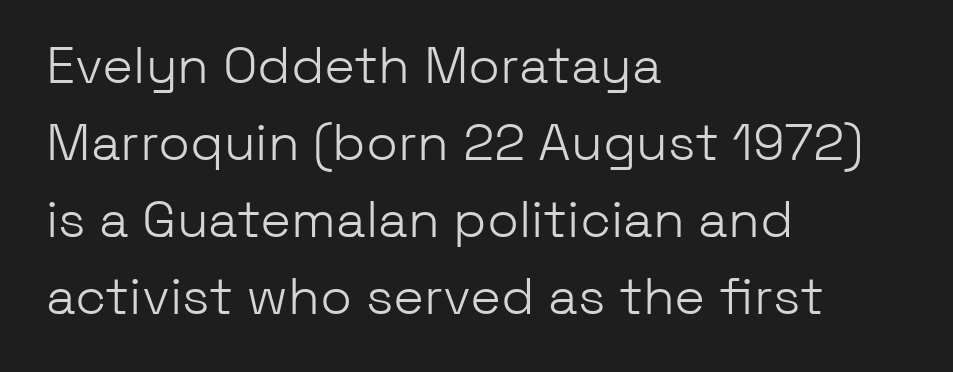
The image shows 52 px light sans-serif type, upright; set left-aligned, normal line spacing (1.48x), normal letter spacing, not underlined; low stroke contrast and a medium x-height.
